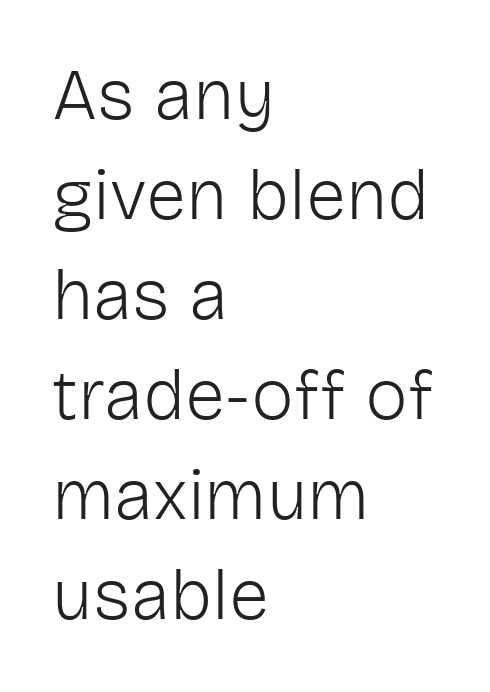
{"serif": "no", "italic": "no", "bold": "no", "weight": "light", "width": "normal", "stroke_contrast": "low", "x_height": "medium", "monospaced": "no", "underline": "no", "align": "left", "line_spacing": "normal", "line_spacing_ratio": 1.39, "letter_spacing": "normal", "letter_spacing_em": 0.0, "glyph_px": 72}
